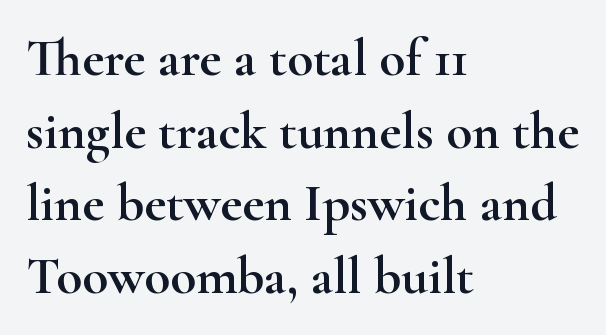
The lettering holds an erect, upright posture throughout. Notice how the passage keeps a crisp vertical edge on the left only. The typeface chosen for these lines features serifs. Letter spacing: default. Descenders are the only things crossing below the line. Regular leading.
